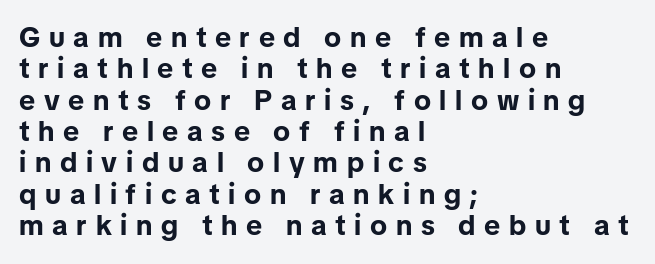
Q: Is the text bold? A: Yes.
Q: Is the text italic (slanted)? A: No, it is upright.
Q: Is the typeface a serif or a sans-serif typeface? A: Sans-serif.
Q: Is the text underlined? A: No.
Q: How is the paragraph aligned? A: Left-aligned.
Q: Is the spacing between letters normal or unusually wide? A: Unusually wide.
Q: Is the spacing between lines tight, normal or loose? A: Tight.
Q: Width (condensed, normal, or wide)? A: Normal.
Q: Stroke contrast? A: Low.
Q: x-height? A: Medium.
Q: Monospaced? A: No.
